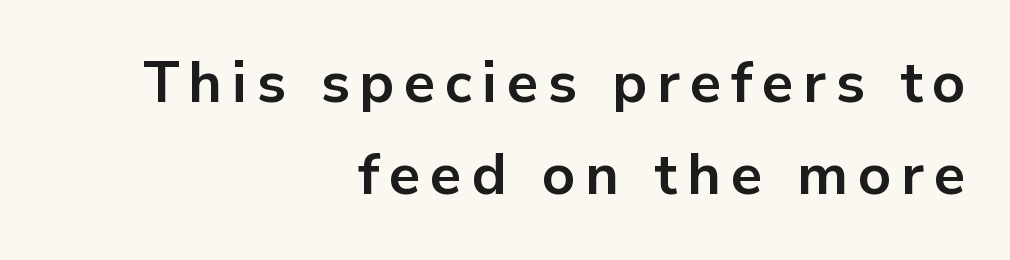
The image shows 57 px bold sans-serif type, upright; set right-aligned, normal line spacing (1.62x), not underlined; low stroke contrast and a medium x-height.
